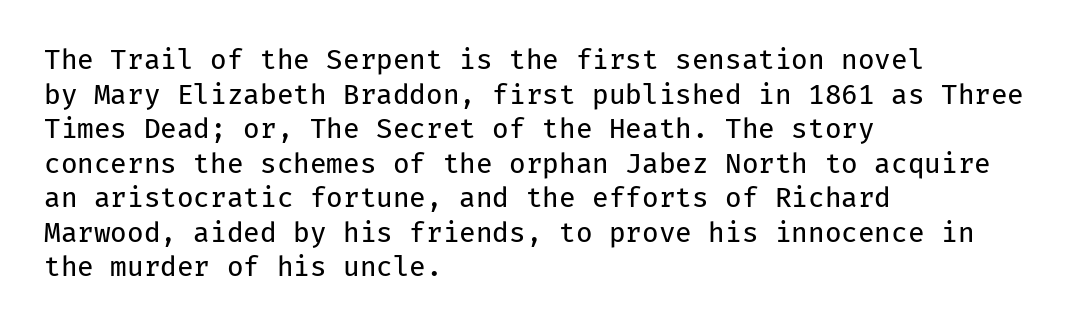
{"italic": "no", "bold": "no", "underline": "no", "align": "left", "line_spacing": "normal", "line_spacing_ratio": 1.28, "letter_spacing": "normal", "letter_spacing_em": 0.0, "glyph_px": 27}
